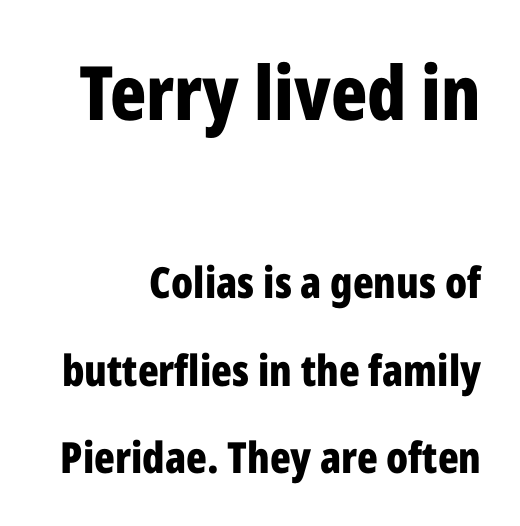
Italic? Not at all — the glyphs are vertical. You'd pick this weight for a headline — it's a proper bold. Whoever set this chose breathing room over compactness in the vertical rhythm. Is this a fixed-width face? No — the glyphs have proportional, varying widths. The designer gave the opening block more size than the closing block. If you drew a ruler down the right edge, every line would touch it.
